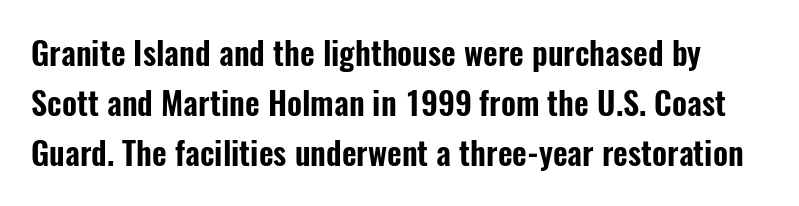
{"serif": "no", "italic": "no", "width": "condensed", "stroke_contrast": "low", "x_height": "medium", "monospaced": "no", "underline": "no", "line_spacing": "normal", "line_spacing_ratio": 1.56, "letter_spacing": "normal", "letter_spacing_em": 0.0, "glyph_px": 32}
